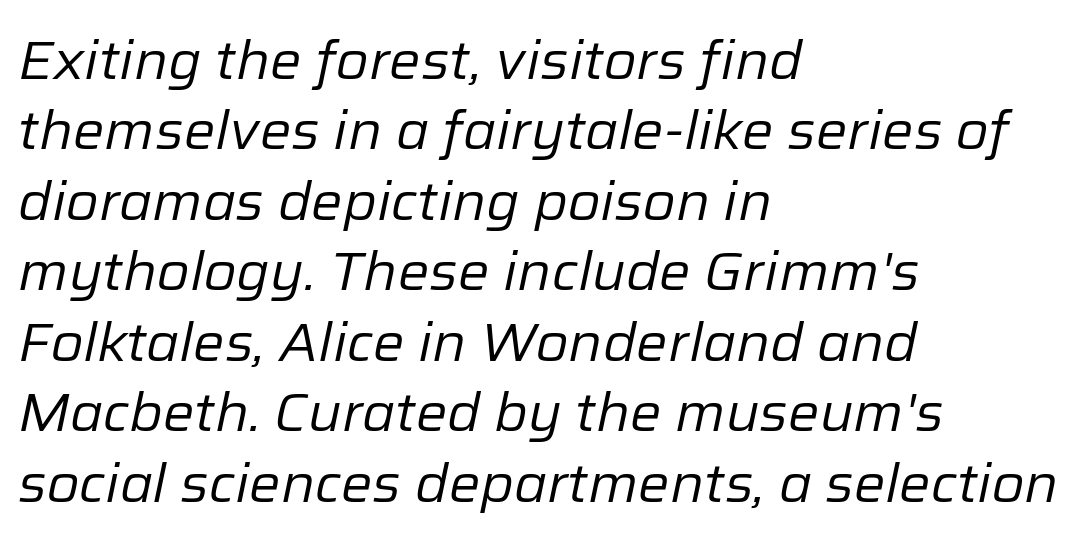
This rendering leaves character spacing at its baseline value. The words here are not underlined. Horizontally, the lines are justified to the leading edge only. The passage shown is not bold in any degree. The passage shown is typed in a proportional face where columns would drift. The line-height multiplier appears to be the usual default.
